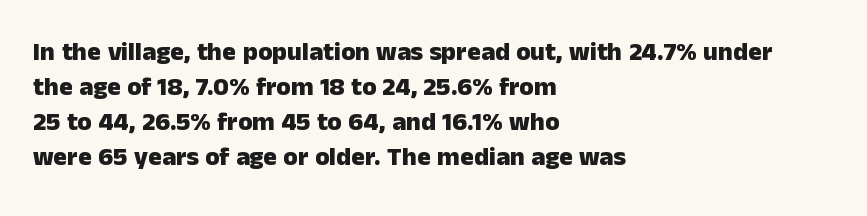
The baseline area is clear. The lines in this sample share a left origin and differ only in where they stop. The type is set solid horizontally, with unmodified tracking. Compared with typical paragraphs, the rows here are spaced about the same. Thick stems and heavy bowls — unmistakably bold. Ascenders rise straight up at ninety degrees.
